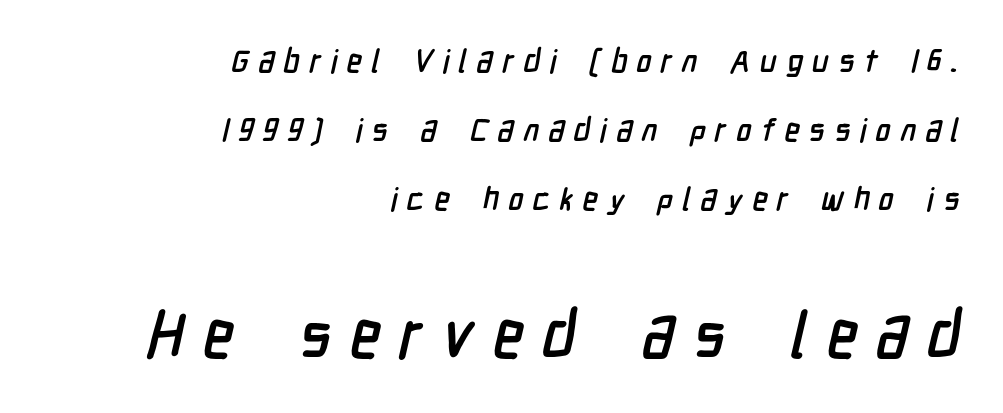
The image shows 64 px condensed sans-serif type; set right-aligned, loose line spacing (2.15x), unusually wide letter spacing (+0.29 em), not underlined; the second (bottom) block is 2.0x larger; low stroke contrast and a medium x-height.
